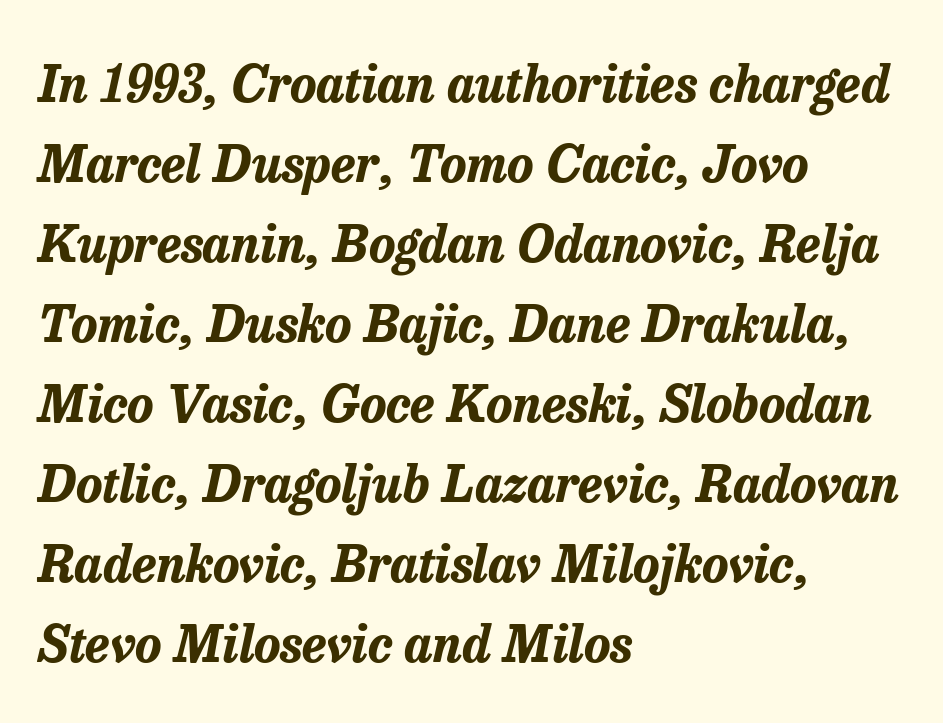
The image shows 50 px bold type, italic (leaning right); set left-aligned, normal line spacing (1.6x), normal letter spacing, not underlined; low stroke contrast and a medium x-height.
